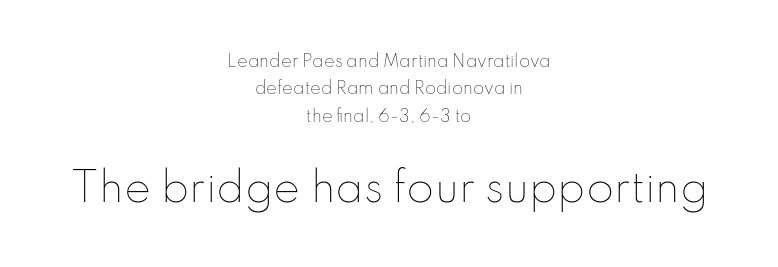
Q: Is the text bold? A: No.
Q: Is the text italic (slanted)? A: No, it is upright.
Q: Is the text underlined? A: No.
Q: How is the paragraph aligned? A: Centered.
Q: Is the spacing between letters normal or unusually wide? A: Normal.
Q: Which block of text is set in a larger size, the first (top) or the second (bottom)? A: The second (bottom) one.
Q: Width (condensed, normal, or wide)? A: Normal.
Q: Stroke contrast? A: Low.
Q: x-height? A: Small.
Q: Monospaced? A: No.
